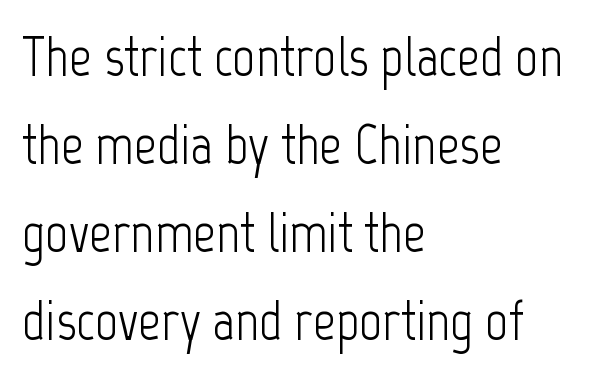
A typesetter would call this zero additional tracking. Nothing sits at the stroke ends, so this counts as sans-serif. This block has exactly the height ordinary leading produces. Spacing verdict: proportional, widths tailored to each character.
